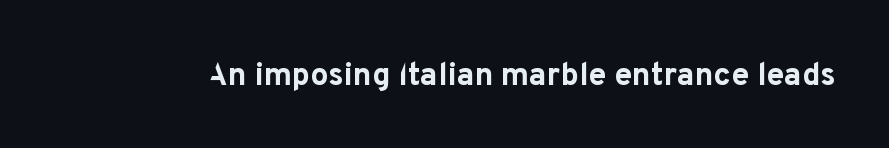
The image shows 32 px bold sans-serif type, upright; set normal letter spacing, not underlined; low stroke contrast and a medium x-height.
